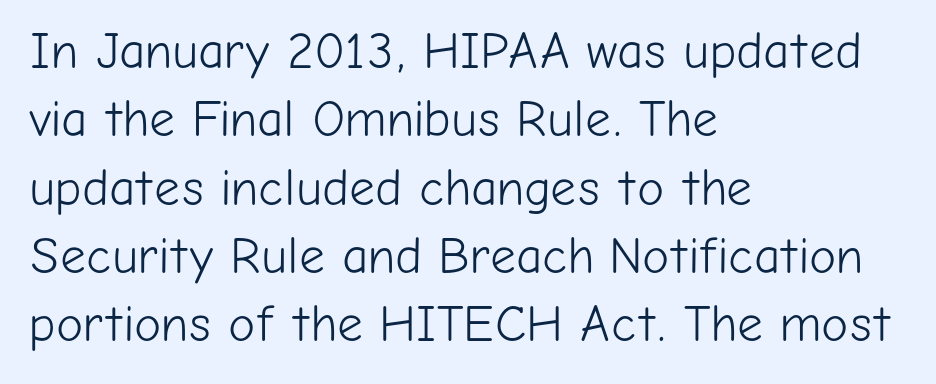
The letters advance in unequal steps, a hallmark of proportional type. The lettering holds an erect, upright posture throughout. The type is set solid horizontally, with unmodified tracking. Serifs: no, the terminals of the letterforms are clean. Ink coverage per letter is moderate at most.
